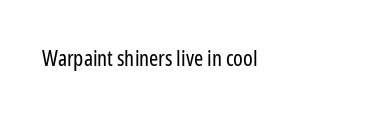
The image shows 22 px text type, upright; set normal letter spacing, not underlined.
